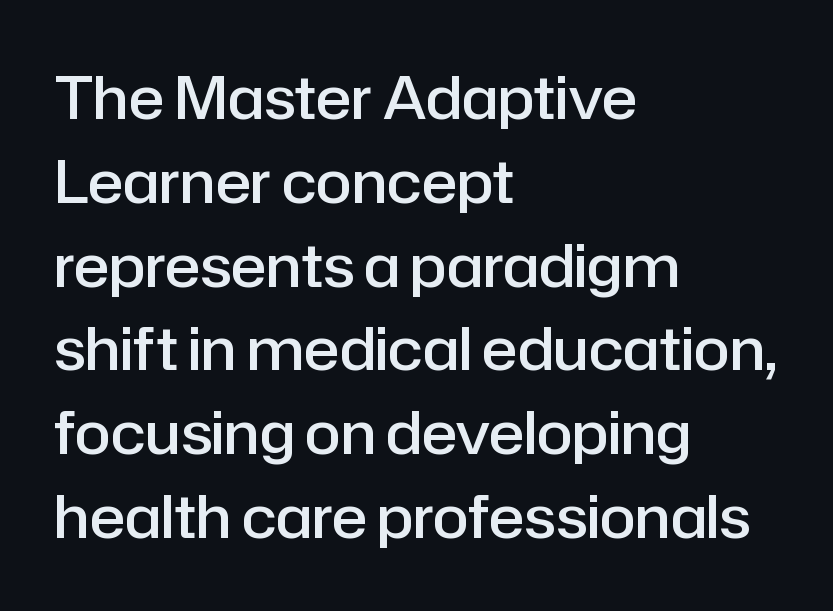
Q: Is the text bold? A: Semi-bold.
Q: Is the text italic (slanted)? A: No, it is upright.
Q: Is the typeface a serif or a sans-serif typeface? A: Sans-serif.
Q: Is the text underlined? A: No.
Q: How is the paragraph aligned? A: Left-aligned.
Q: Is the spacing between letters normal or unusually wide? A: Normal.
Q: Is the spacing between lines tight, normal or loose? A: Normal.
Q: Width (condensed, normal, or wide)? A: Normal.
Q: Stroke contrast? A: Low.
Q: x-height? A: Medium.
Q: Monospaced? A: No.
